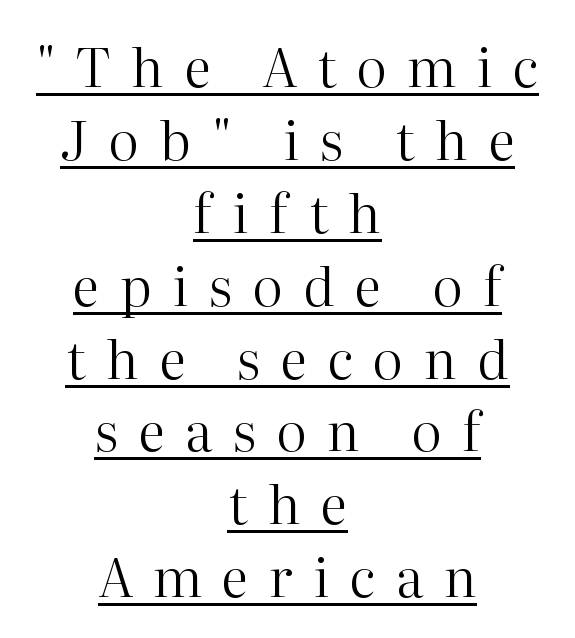
The image shows 54 px regular-weight serif type, upright; set centered, normal line spacing (1.35x), unusually wide letter spacing (+0.38 em), underlined; high stroke contrast and a medium x-height.
